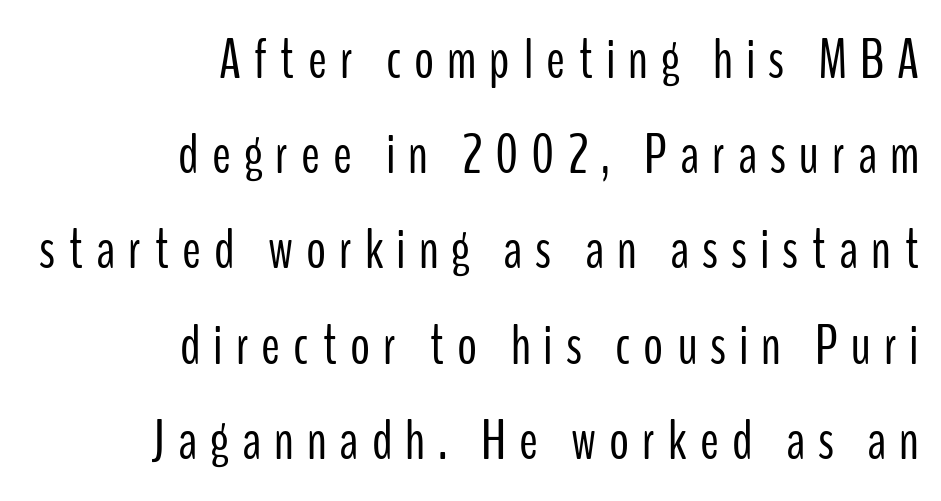
The image shows 56 px light, condensed sans-serif type, upright; set right-aligned, normal line spacing (1.7x), unusually wide letter spacing (+0.23 em), not underlined; low stroke contrast and a medium x-height.
